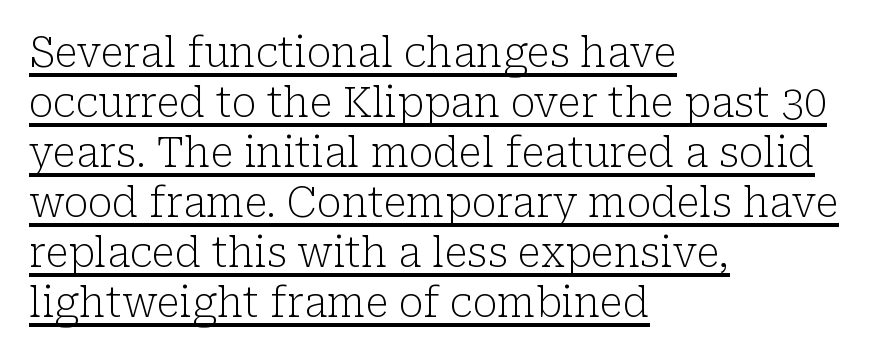
Q: Is the text bold? A: No.
Q: Is the text italic (slanted)? A: No, it is upright.
Q: Is the typeface a serif or a sans-serif typeface? A: Serif.
Q: Is the text underlined? A: Yes.
Q: How is the paragraph aligned? A: Left-aligned.
Q: Is the spacing between letters normal or unusually wide? A: Normal.
Q: Width (condensed, normal, or wide)? A: Normal.
Q: Stroke contrast? A: Low.
Q: x-height? A: Medium.
Q: Monospaced? A: No.
